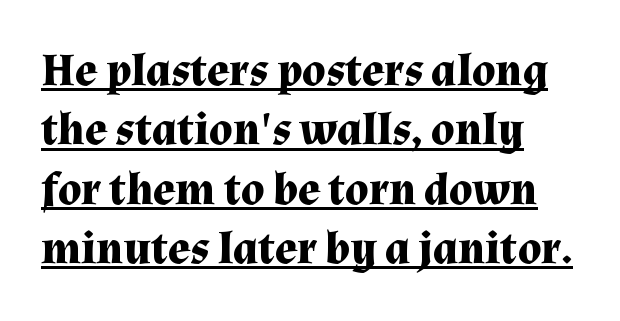
{"serif": "yes", "italic": "no", "bold": "yes", "weight": "bold", "width": "normal", "stroke_contrast": "medium", "x_height": "medium", "monospaced": "no", "underline": "yes", "align": "left", "line_spacing": "normal", "line_spacing_ratio": 1.29, "letter_spacing": "normal", "letter_spacing_em": 0.0, "glyph_px": 46}
